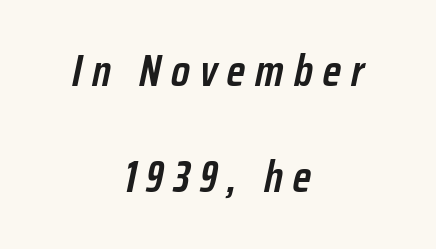
How are the letters spaced? Widely, with obvious added tracking. The letters advance in unequal steps, a hallmark of proportional type. Airy leading. Decoration check: the copy has no underline.
